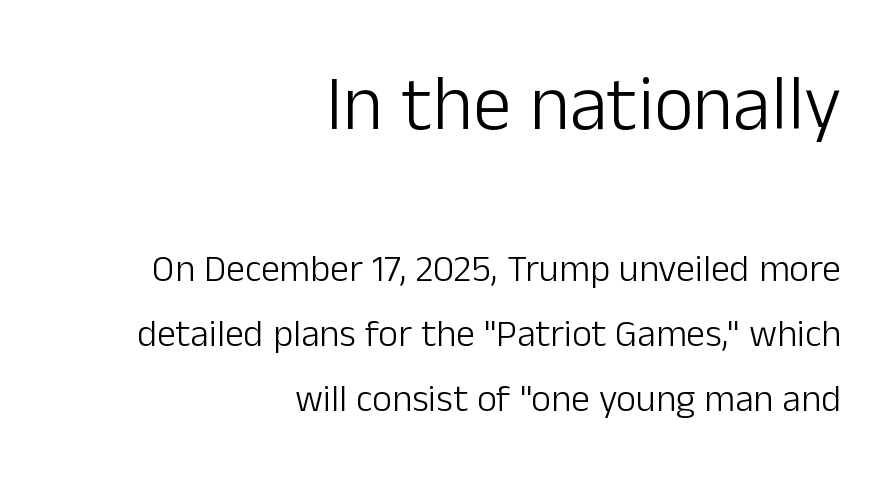
Q: Is the text bold? A: No.
Q: Is the text italic (slanted)? A: No, it is upright.
Q: Is the typeface a serif or a sans-serif typeface? A: Sans-serif.
Q: Is the text underlined? A: No.
Q: How is the paragraph aligned? A: Right-aligned.
Q: Is the spacing between letters normal or unusually wide? A: Normal.
Q: Is the spacing between lines tight, normal or loose? A: Normal.
Q: Which block of text is set in a larger size, the first (top) or the second (bottom)? A: The first (top) one.
Q: Width (condensed, normal, or wide)? A: Normal.
Q: Stroke contrast? A: Low.
Q: x-height? A: Medium.
Q: Monospaced? A: No.
